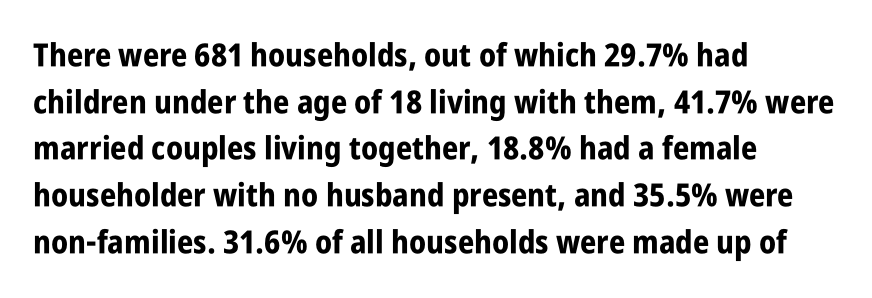
The image shows 32 px bold, condensed sans-serif type, upright; set left-aligned, normal line spacing (1.46x), normal letter spacing, not underlined; low stroke contrast and a large x-height.
